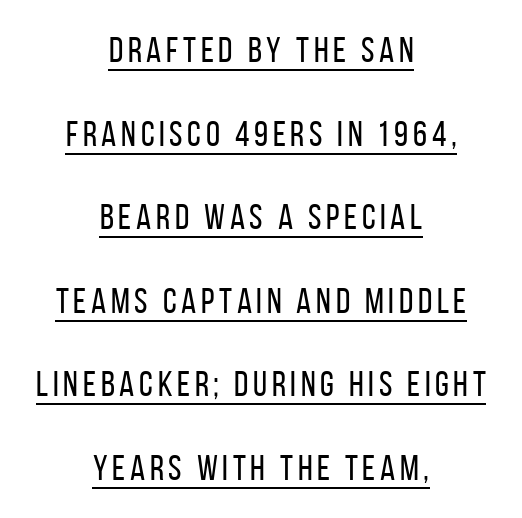
{"serif": "no", "italic": "no", "bold": "no", "weight": "regular", "width": "condensed", "stroke_contrast": "low", "x_height": "large", "monospaced": "no", "underline": "yes", "align": "center", "line_spacing": "loose", "line_spacing_ratio": 2.32, "glyph_px": 36}
